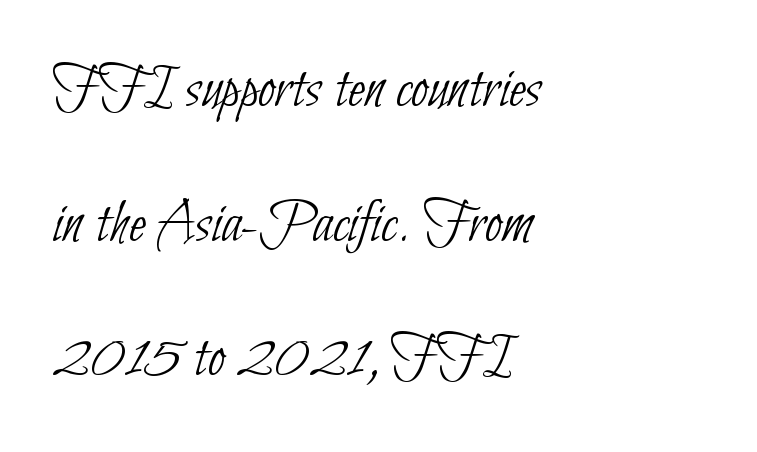
Examine the stroke ends and you'll find no serifs. Honestly, there is no underline to notice here at all. No heavy texture on the line: the type isn't bold. Spacing verdict: proportional, widths tailored to each character. Airy leading.
